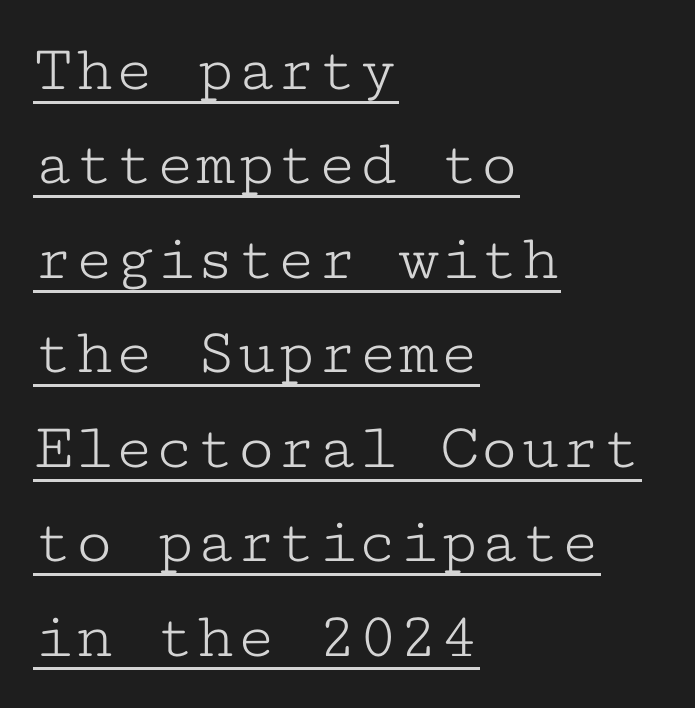
Q: Is the text bold? A: No.
Q: Is the text italic (slanted)? A: No, it is upright.
Q: Is the typeface a serif or a sans-serif typeface? A: Serif.
Q: Is the text underlined? A: Yes.
Q: How is the paragraph aligned? A: Left-aligned.
Q: Is the spacing between letters normal or unusually wide? A: Normal.
Q: Is the spacing between lines tight, normal or loose? A: Normal.
Q: Width (condensed, normal, or wide)? A: Wide.
Q: Stroke contrast? A: Low.
Q: x-height? A: Medium.
Q: Monospaced? A: Yes.
